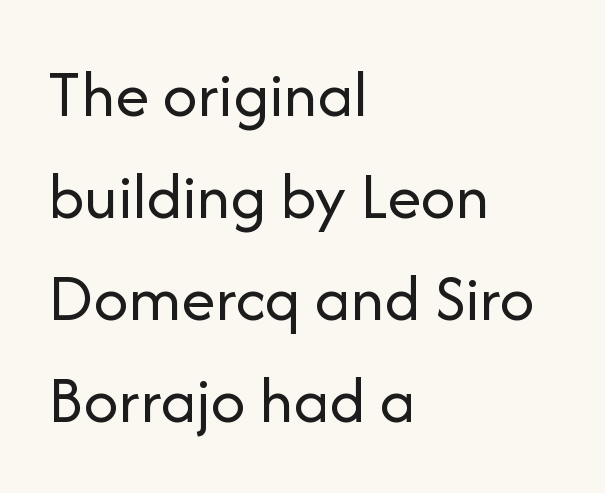
The image shows 68 px regular-weight sans-serif type, upright; set left-aligned, normal line spacing (1.5x), normal letter spacing, not underlined; low stroke contrast and a medium x-height.
